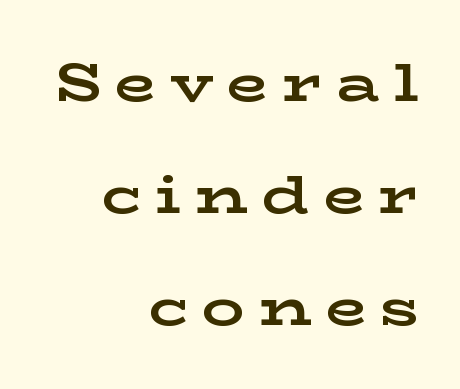
Caption: expanded tracking, letters set apart. How heavy is the stroke? Heavy — this is a bold. Typeset ragged left — the right edge is the straight one. Descenders hang freely into open space. The leading is generous, giving the passage an open texture.
